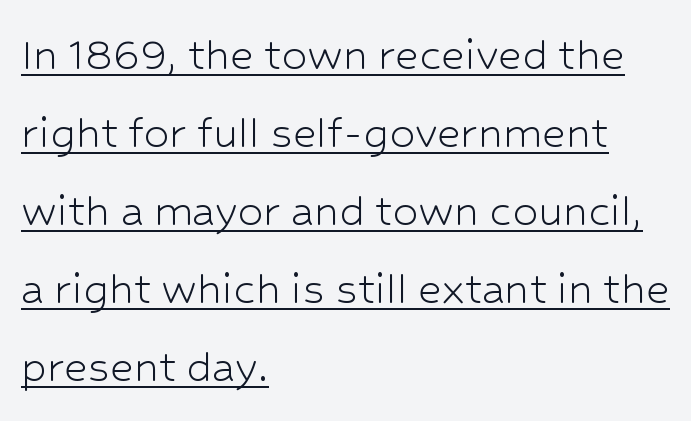
{"serif": "no", "italic": "no", "bold": "no", "weight": "light", "width": "normal", "stroke_contrast": "low", "x_height": "medium", "monospaced": "no", "underline": "yes", "align": "left", "line_spacing": "normal", "line_spacing_ratio": 1.53, "letter_spacing": "normal", "letter_spacing_em": 0.0, "glyph_px": 51}
